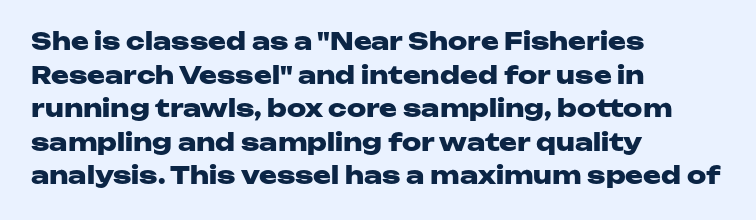
The image shows 24 px bold type, upright; set left-aligned, normal line spacing (1.4x), normal letter spacing, not underlined.
